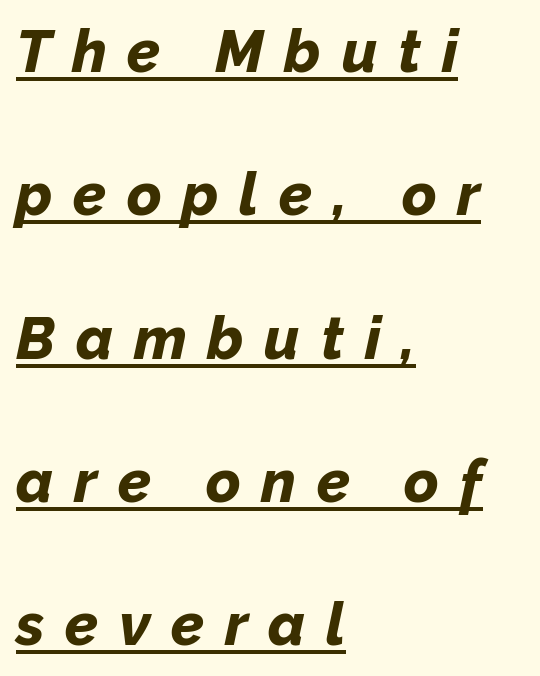
The image shows 59 px bold type, italic (leaning right); set left-aligned, loose line spacing (2.43x), unusually wide letter spacing (+0.35 em), underlined; low stroke contrast and a medium x-height.
